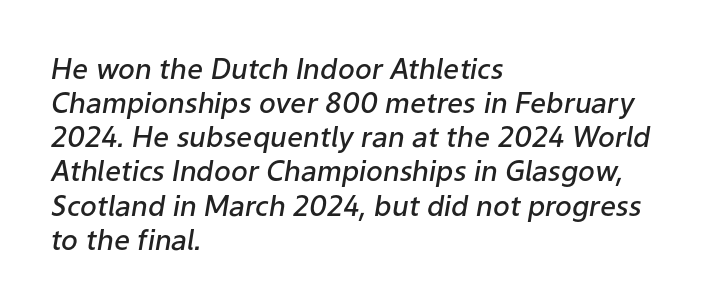
{"italic": "yes", "lean": "right", "slant_degrees": 9, "bold": "semi", "weight": "semibold", "width": "normal", "stroke_contrast": "low", "x_height": "medium", "monospaced": "no", "underline": "no", "align": "left", "line_spacing_ratio": 1.22, "letter_spacing": "normal", "letter_spacing_em": 0.0, "glyph_px": 28}
